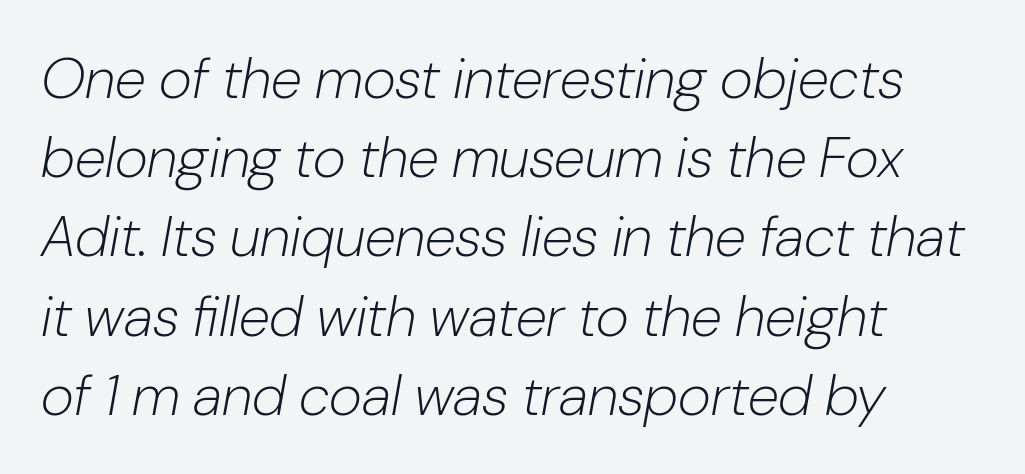
Q: Is the text bold? A: No.
Q: Is the text italic (slanted)? A: Yes, it leans right by about 10 degrees.
Q: Is the text underlined? A: No.
Q: How is the paragraph aligned? A: Left-aligned.
Q: Is the spacing between letters normal or unusually wide? A: Normal.
Q: Is the spacing between lines tight, normal or loose? A: Normal.
Q: Width (condensed, normal, or wide)? A: Normal.
Q: Stroke contrast? A: Low.
Q: x-height? A: Medium.
Q: Monospaced? A: No.
